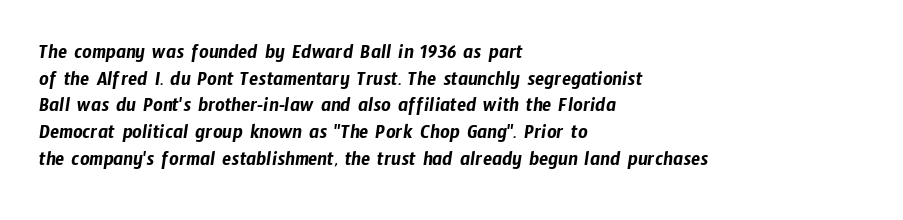
{"underline": "no", "align": "left", "line_spacing": "normal", "line_spacing_ratio": 1.27, "letter_spacing": "normal", "letter_spacing_em": 0.0, "glyph_px": 21}
